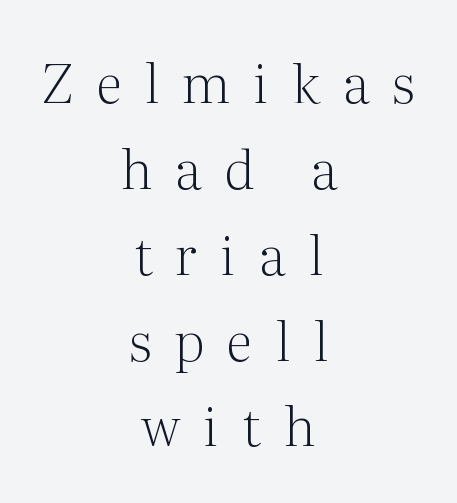
The image shows 54 px light serif type, upright; set centered, normal line spacing (1.59x), unusually wide letter spacing (+0.42 em), not underlined; medium stroke contrast and a medium x-height.
